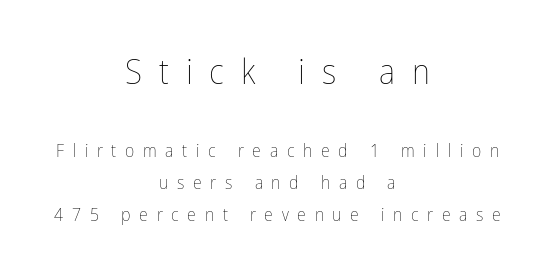
The image shows 35 px thin, condensed type, upright; set centered, line spacing 1.77x, unusually wide letter spacing (+0.48 em), not underlined; the first (top) block is 1.94x larger; low stroke contrast and a medium x-height.
